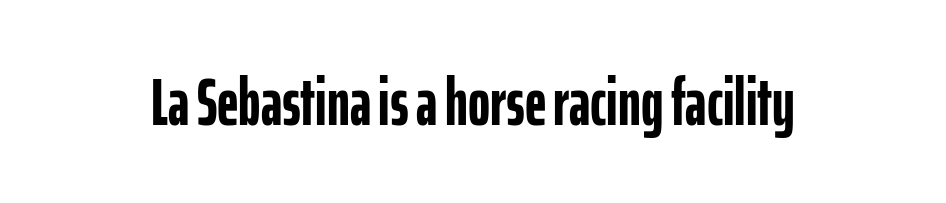
Letters rest on an invisible, unmarked baseline. Ascenders rise straight up at ninety degrees. Standard letterfit; no display-style spreading of the glyphs. Check where the strokes stop: nothing finishes them off — pure sans. The face used here has the dense, thick strokes of a bold. A typesetter would call this proportional, since set widths differ per character.
